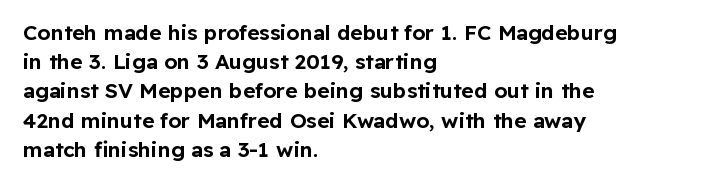
{"italic": "no", "underline": "no", "align": "left", "line_spacing": "normal", "line_spacing_ratio": 1.39, "letter_spacing": "normal", "letter_spacing_em": 0.0, "glyph_px": 21}
